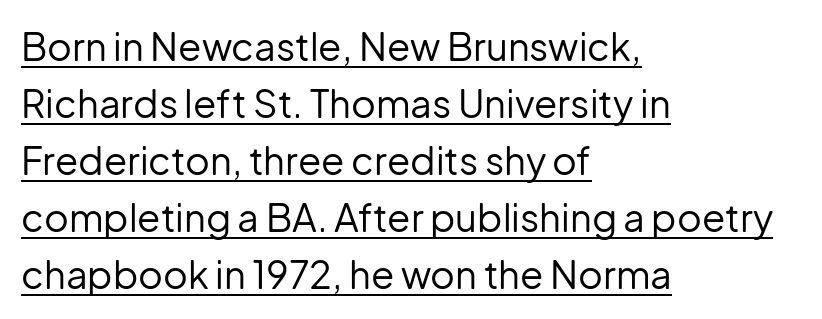
Q: Is the text bold? A: No.
Q: Is the text italic (slanted)? A: No, it is upright.
Q: Is the typeface a serif or a sans-serif typeface? A: Sans-serif.
Q: Is the text underlined? A: Yes.
Q: How is the paragraph aligned? A: Left-aligned.
Q: Is the spacing between letters normal or unusually wide? A: Normal.
Q: Is the spacing between lines tight, normal or loose? A: Normal.
Q: Width (condensed, normal, or wide)? A: Normal.
Q: Stroke contrast? A: Low.
Q: x-height? A: Medium.
Q: Monospaced? A: No.
